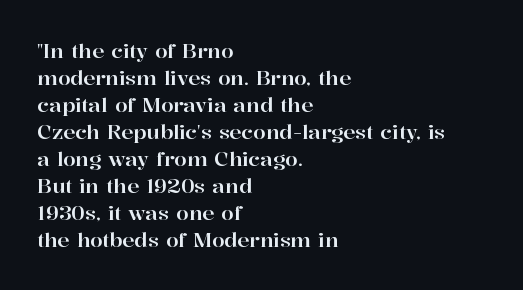
One-word summary of the alignment: left. The words here are not underlined. The passage shown stacks its lines at a standard gap. These lines were composed using upright roman letters.
